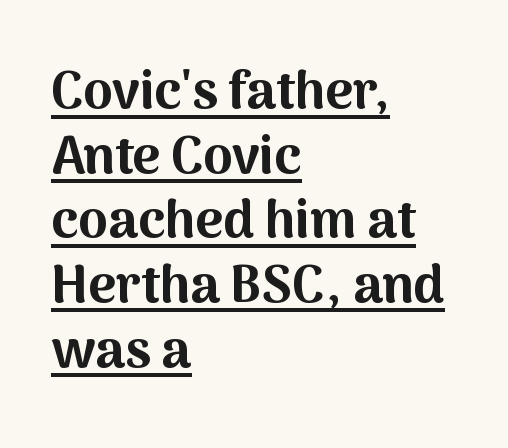
Q: Is the text bold? A: Yes.
Q: Is the text italic (slanted)? A: No, it is upright.
Q: Is the typeface a serif or a sans-serif typeface? A: Sans-serif.
Q: Is the text underlined? A: Yes.
Q: How is the paragraph aligned? A: Left-aligned.
Q: Is the spacing between letters normal or unusually wide? A: Normal.
Q: Width (condensed, normal, or wide)? A: Normal.
Q: Stroke contrast? A: Medium.
Q: x-height? A: Medium.
Q: Monospaced? A: No.
